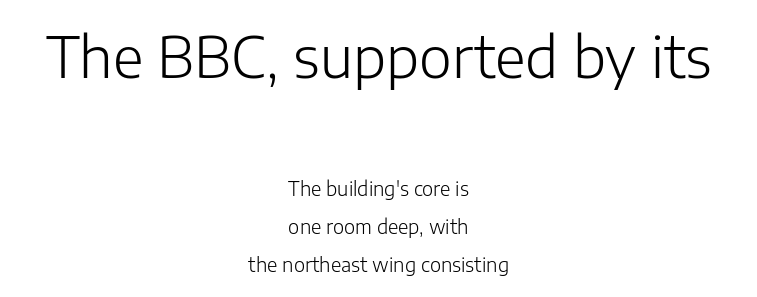
{"serif": "no", "italic": "no", "bold": "no", "weight": "light", "width": "normal", "stroke_contrast": "low", "x_height": "medium", "monospaced": "no", "underline": "no", "align": "center", "line_spacing": "loose", "line_spacing_ratio": 1.99, "letter_spacing": "normal", "letter_spacing_em": 0.0, "larger_block": "first", "size_ratio": 2.95, "glyph_px": 56}
